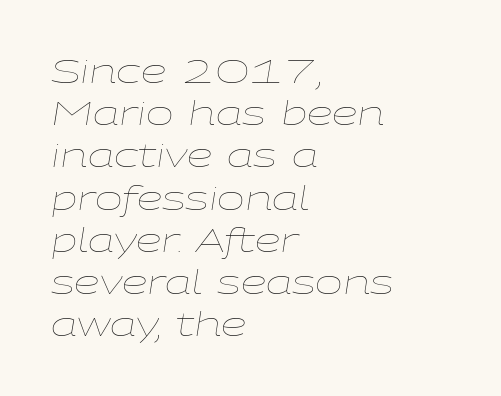
{"italic": "yes", "lean": "right", "slant_degrees": 9, "bold": "no", "weight": "thin", "width": "wide", "stroke_contrast": "low", "x_height": "medium", "monospaced": "no", "underline": "no", "align": "left", "line_spacing": "normal", "line_spacing_ratio": 1.28, "letter_spacing": "normal", "letter_spacing_em": 0.0, "glyph_px": 33}
